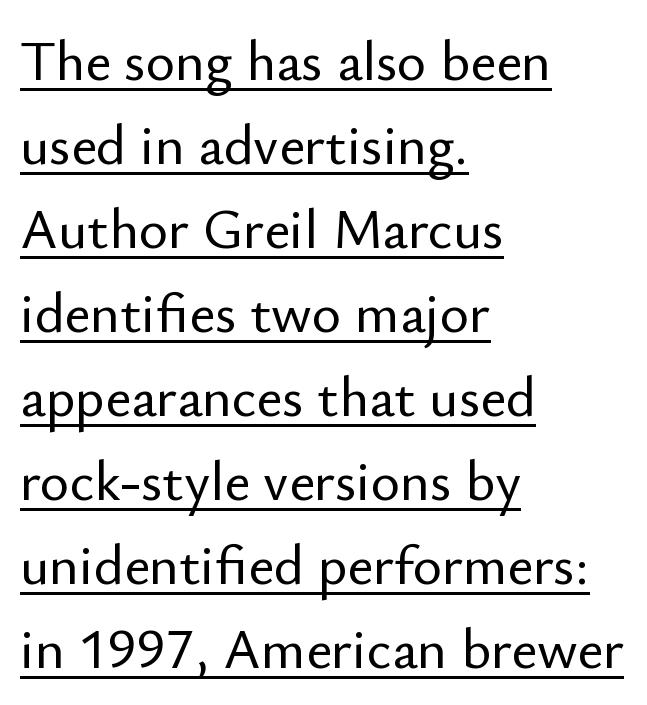
{"serif": "no", "italic": "no", "width": "normal", "stroke_contrast": "low", "x_height": "small", "monospaced": "no", "underline": "yes", "align": "left", "line_spacing": "normal", "line_spacing_ratio": 1.5, "letter_spacing": "normal", "letter_spacing_em": 0.0, "glyph_px": 56}
